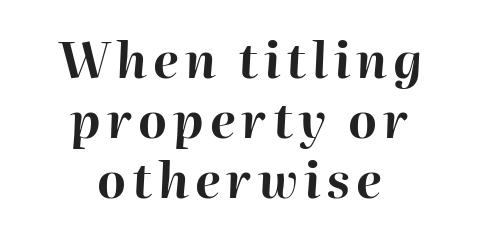
The image shows 49 px bold type, italic (leaning right); set centered, line spacing 1.22x, not underlined; high stroke contrast and a medium x-height.
